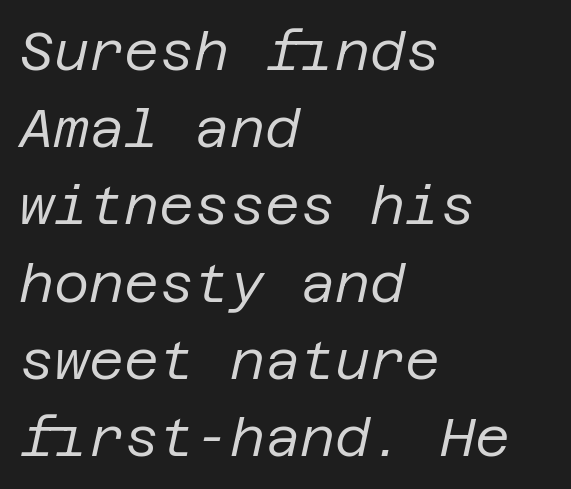
{"italic": "yes", "lean": "right", "slant_degrees": 12, "bold": "no", "weight": "regular", "width": "normal", "stroke_contrast": "low", "x_height": "large", "underline": "no", "align": "left", "line_spacing": "normal", "line_spacing_ratio": 1.43, "letter_spacing": "normal", "letter_spacing_em": 0.0, "glyph_px": 54}
